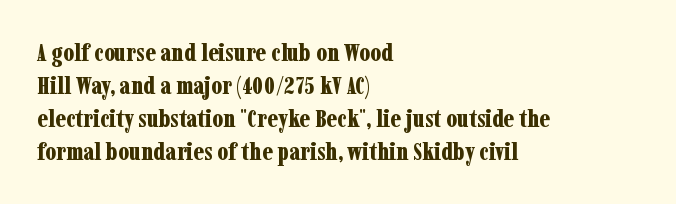
Q: Is the text bold? A: Yes.
Q: Is the text italic (slanted)? A: No, it is upright.
Q: Is the text underlined? A: No.
Q: How is the paragraph aligned? A: Left-aligned.
Q: Is the spacing between letters normal or unusually wide? A: Normal.
Q: Is the spacing between lines tight, normal or loose? A: Normal.
